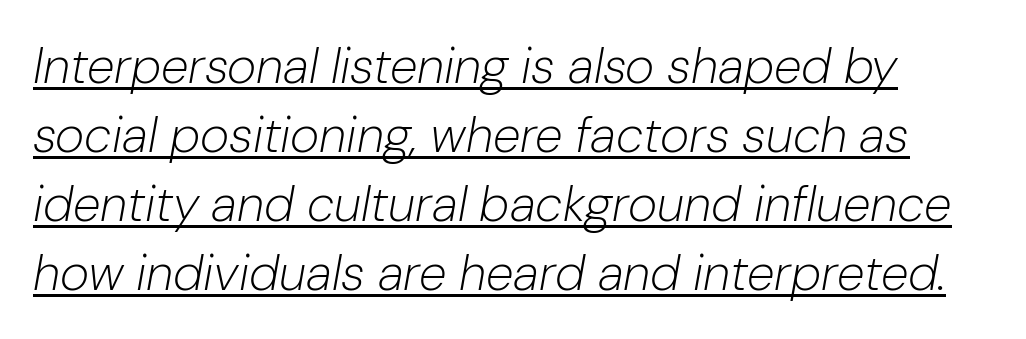
The image shows 50 px light type, italic (leaning right); set normal line spacing (1.38x), normal letter spacing, underlined; low stroke contrast and a medium x-height.
